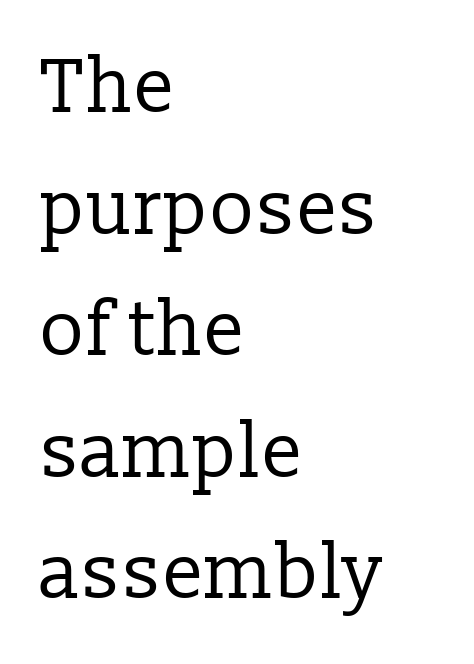
Q: Is the text bold? A: No.
Q: Is the text italic (slanted)? A: No, it is upright.
Q: Is the typeface a serif or a sans-serif typeface? A: Serif.
Q: Is the text underlined? A: No.
Q: How is the paragraph aligned? A: Left-aligned.
Q: Is the spacing between letters normal or unusually wide? A: Normal.
Q: Is the spacing between lines tight, normal or loose? A: Normal.
Q: Width (condensed, normal, or wide)? A: Normal.
Q: Stroke contrast? A: Low.
Q: x-height? A: Medium.
Q: Monospaced? A: No.
